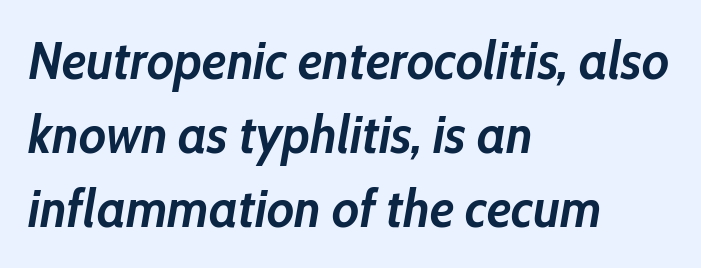
{"italic": "yes", "lean": "right", "slant_degrees": 10, "bold": "yes", "weight": "semibold", "width": "normal", "stroke_contrast": "low", "x_height": "medium", "monospaced": "no", "underline": "no", "align": "left", "line_spacing": "normal", "line_spacing_ratio": 1.42, "letter_spacing": "normal", "letter_spacing_em": 0.0, "glyph_px": 52}
